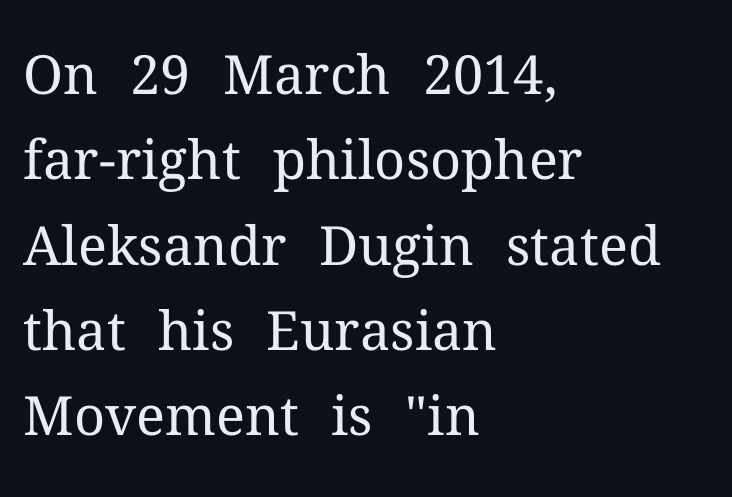
{"serif": "yes", "italic": "no", "bold": "no", "weight": "regular", "width": "normal", "stroke_contrast": "medium", "x_height": "medium", "monospaced": "no", "underline": "no", "align": "left", "line_spacing": "normal", "line_spacing_ratio": 1.58, "letter_spacing": "normal", "letter_spacing_em": 0.0, "glyph_px": 54}
